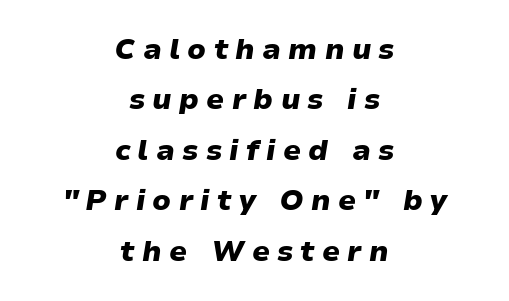
Q: Is the text bold? A: Yes.
Q: Is the text italic (slanted)? A: Yes, it leans right by about 9 degrees.
Q: Is the text underlined? A: No.
Q: How is the paragraph aligned? A: Centered.
Q: Is the spacing between letters normal or unusually wide? A: Unusually wide.
Q: Width (condensed, normal, or wide)? A: Normal.
Q: Stroke contrast? A: Low.
Q: x-height? A: Medium.
Q: Monospaced? A: No.
